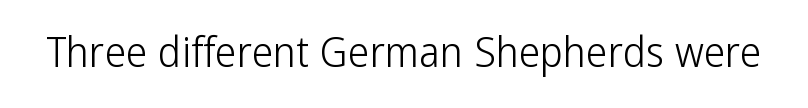
Q: Is the text bold? A: No.
Q: Is the text italic (slanted)? A: No, it is upright.
Q: Is the typeface a serif or a sans-serif typeface? A: Sans-serif.
Q: Is the text underlined? A: No.
Q: Is the spacing between letters normal or unusually wide? A: Normal.
Q: Width (condensed, normal, or wide)? A: Condensed.
Q: Stroke contrast? A: Low.
Q: x-height? A: Medium.
Q: Monospaced? A: No.
